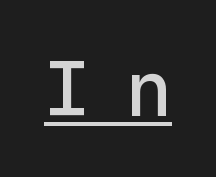
Q: Is the text italic (slanted)? A: No, it is upright.
Q: Is the typeface a serif or a sans-serif typeface? A: Sans-serif.
Q: Is the text underlined? A: Yes.
Q: Is the spacing between letters normal or unusually wide? A: Unusually wide.
Q: Width (condensed, normal, or wide)? A: Normal.
Q: x-height? A: Medium.
Q: Monospaced? A: Yes.
